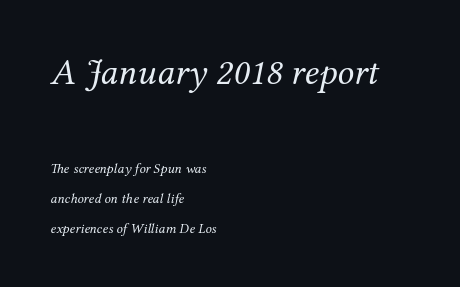
Quick note: italic. Only glyphs here, with clear space below each row. Casual observation: everything's shoved over to the left. Proportional: the letters do not fall into vertical columns.
